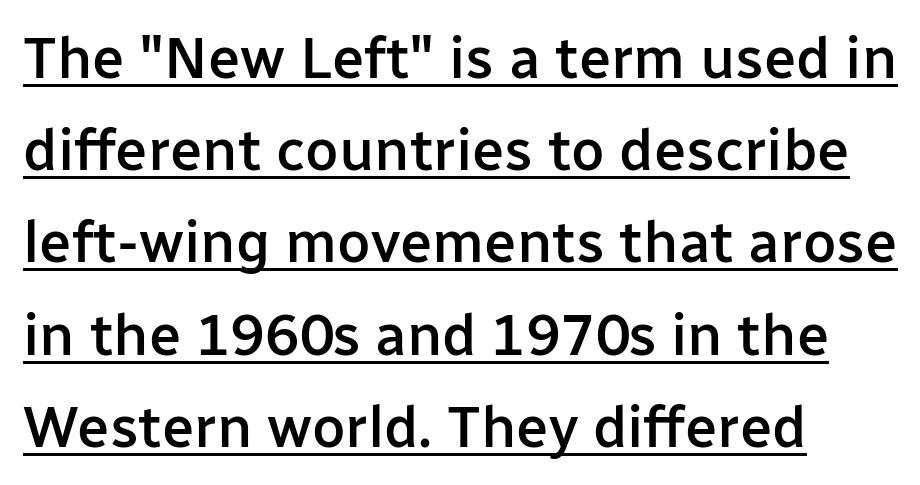
The image shows 58 px semibold sans-serif type, upright; set left-aligned, normal line spacing (1.59x), normal letter spacing, underlined; low stroke contrast and a medium x-height.
